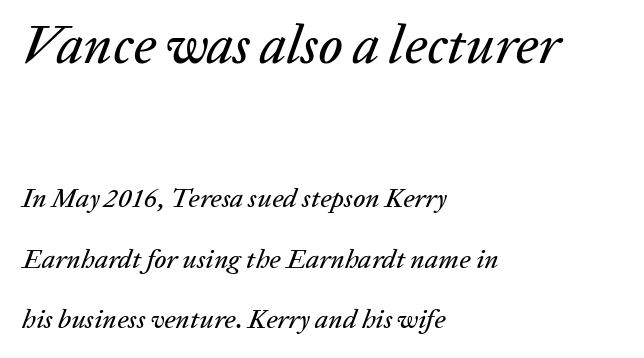
The image shows 54 px text type, italic (leaning right); set left-aligned, loose line spacing (2.24x), normal letter spacing, not underlined; the first (top) block is 2.0x larger; low stroke contrast and a medium x-height.
